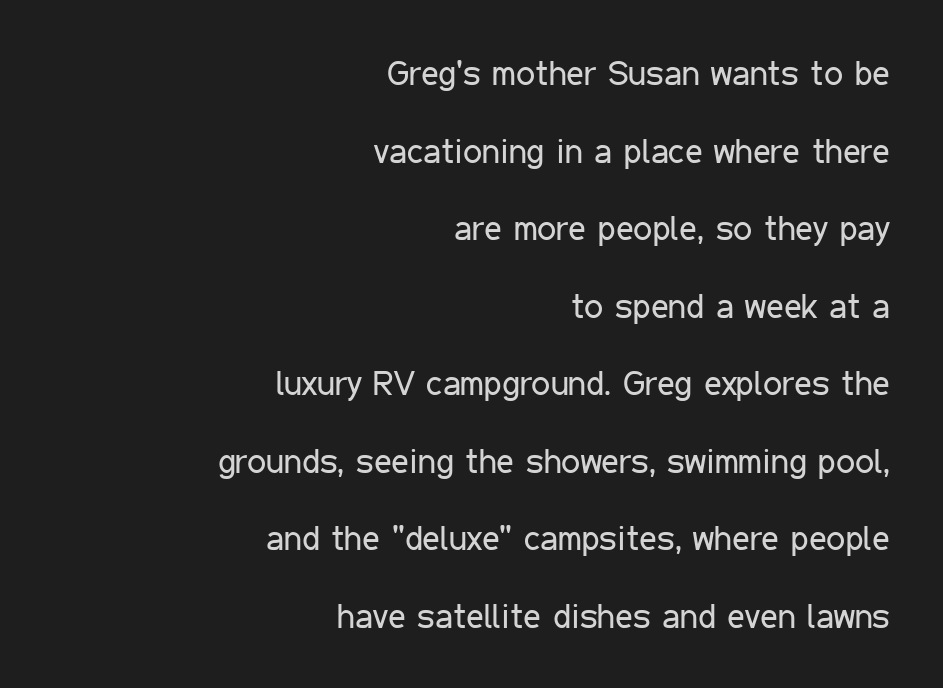
Q: Is the text bold? A: No.
Q: Is the text italic (slanted)? A: No, it is upright.
Q: Is the typeface a serif or a sans-serif typeface? A: Sans-serif.
Q: Is the text underlined? A: No.
Q: How is the paragraph aligned? A: Right-aligned.
Q: Is the spacing between letters normal or unusually wide? A: Normal.
Q: Is the spacing between lines tight, normal or loose? A: Loose.
Q: Width (condensed, normal, or wide)? A: Condensed.
Q: Stroke contrast? A: Low.
Q: x-height? A: Medium.
Q: Monospaced? A: No.
